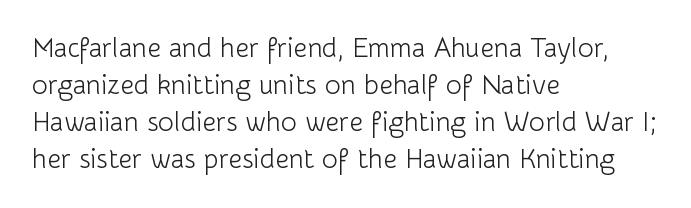
Q: Is the text bold? A: No.
Q: Is the text italic (slanted)? A: No, it is upright.
Q: Is the text underlined? A: No.
Q: How is the paragraph aligned? A: Left-aligned.
Q: Is the spacing between letters normal or unusually wide? A: Normal.
Q: Is the spacing between lines tight, normal or loose? A: Normal.
